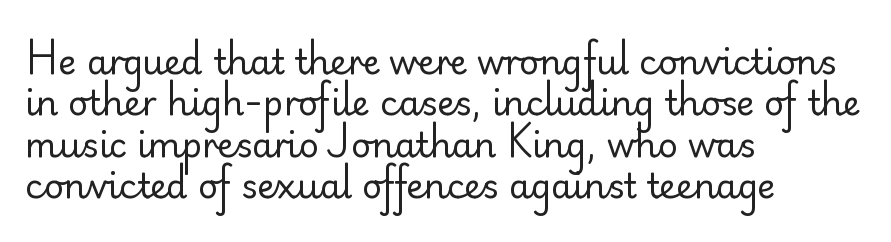
{"serif": "no", "italic": "no", "bold": "no", "weight": "regular", "width": "normal", "stroke_contrast": "low", "x_height": "small", "monospaced": "no", "underline": "no", "align": "left", "line_spacing_ratio": 1.22, "letter_spacing": "normal", "letter_spacing_em": 0.0, "glyph_px": 34}
